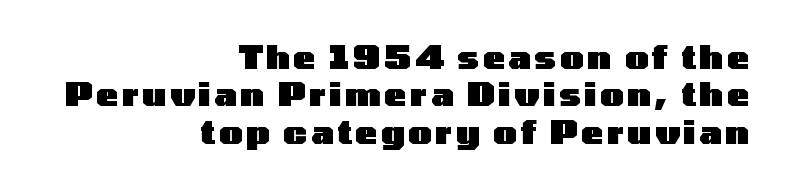
{"serif": "no", "italic": "no", "bold": "yes", "weight": "heavy", "width": "wide", "stroke_contrast": "low", "x_height": "medium", "monospaced": "no", "underline": "no", "align": "right", "line_spacing": "tight", "line_spacing_ratio": 1.13, "glyph_px": 33}
